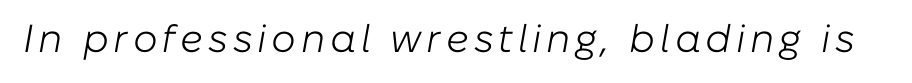
Quick note: italic. The weight would be labelled regular, book, light, or lighter still. You could not count columns in this text — the font is proportionally spaced. The passage shown is not underscored anywhere.
